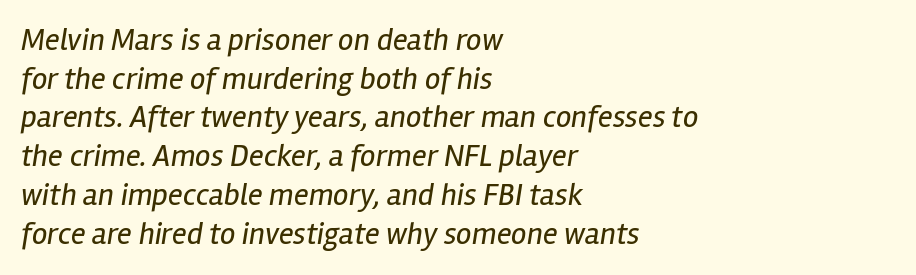
Vertical stems look standard width or narrower in stroke. The line texture is even and compact thanks to regular tracking. Line spacing here is normal. The rendering uses natural spacing where letterforms have individual widths. Descenders are the only things crossing below the line. Emphasis-style slanted type is in use.
